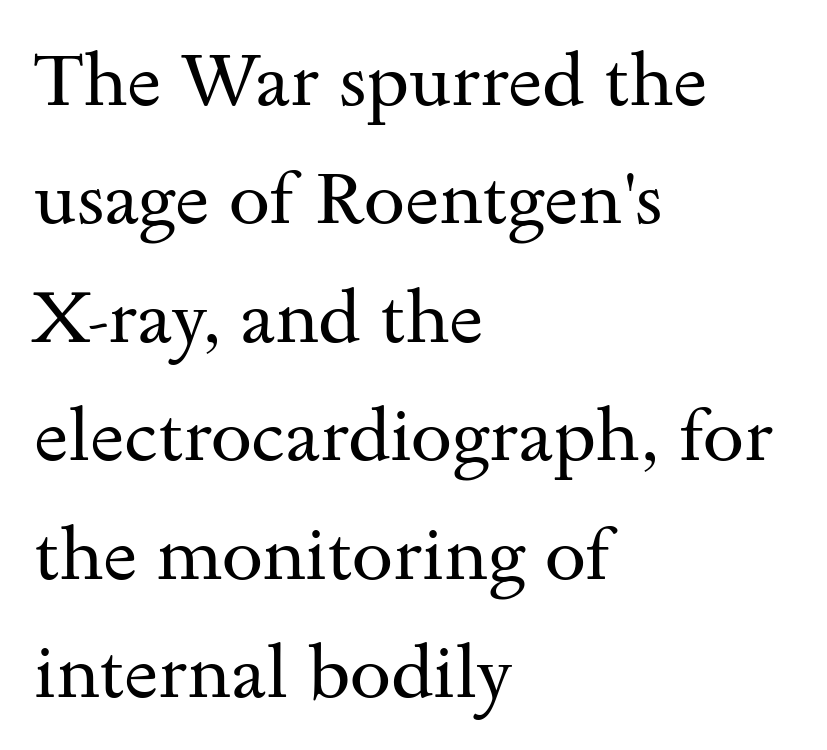
{"serif": "yes", "italic": "no", "bold": "no", "weight": "regular", "width": "wide", "stroke_contrast": "medium", "x_height": "small", "monospaced": "no", "underline": "no", "align": "left", "line_spacing": "normal", "line_spacing_ratio": 1.6, "letter_spacing": "normal", "letter_spacing_em": 0.0, "glyph_px": 74}
